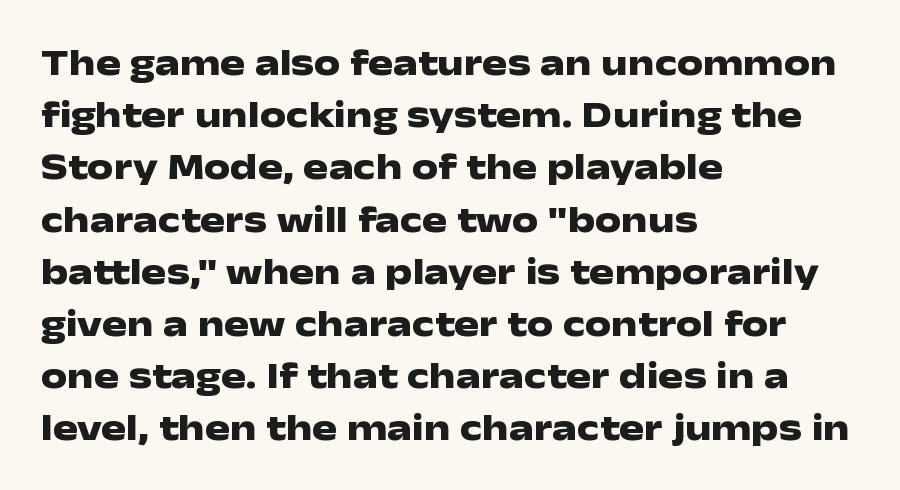
Normally led — the rows are evenly, conventionally spaced. Unlike italic type, these characters show no tilt at all. The font family rendered here belongs to the sans-serif group. These lines are set flush left with a ragged right edge. The line texture is even and compact thanks to regular tracking.
